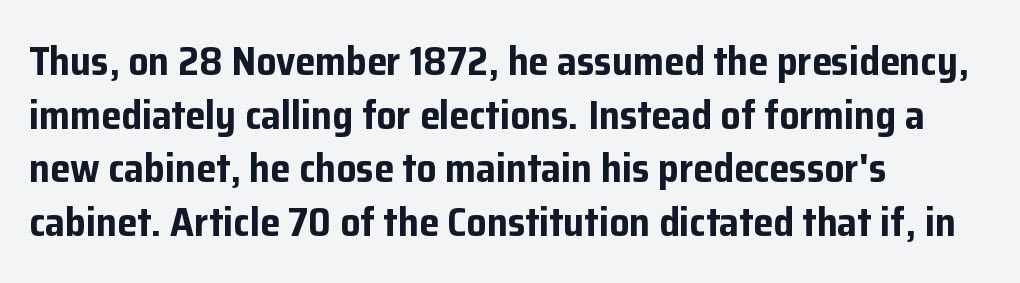
The image shows 40 px bold sans-serif type, upright; set left-aligned, normal line spacing (1.34x), normal letter spacing, not underlined; low stroke contrast and a medium x-height.
